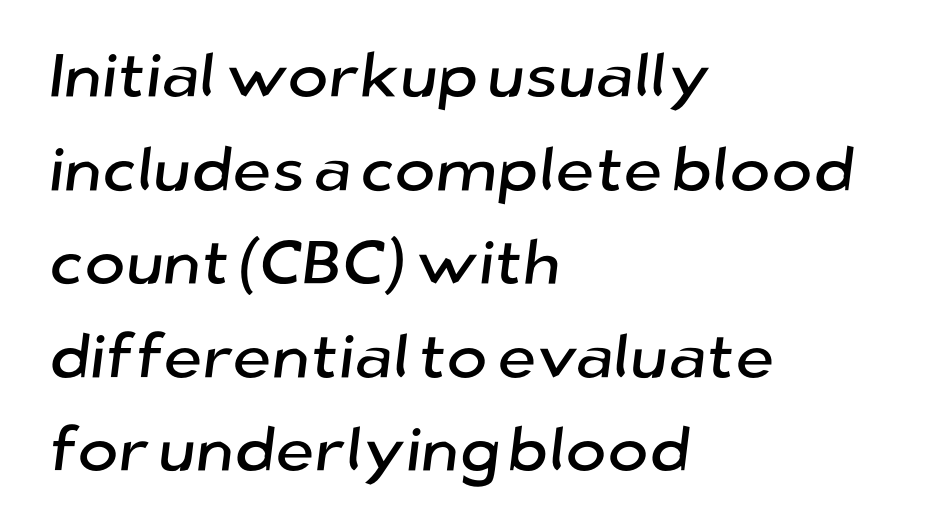
The image shows 62 px sans-serif type; set left-aligned, normal line spacing (1.51x), normal letter spacing, not underlined; low stroke contrast and a medium x-height.
